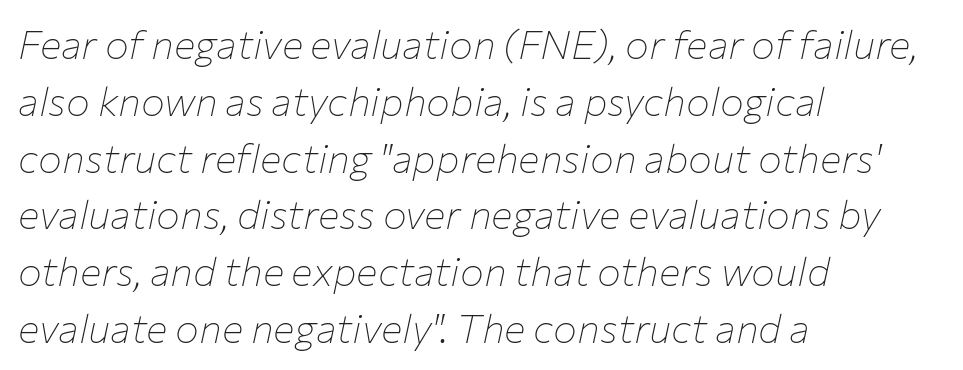
Q: Is the text bold? A: No.
Q: Is the text italic (slanted)? A: Yes, it leans right by about 12 degrees.
Q: Is the text underlined? A: No.
Q: How is the paragraph aligned? A: Left-aligned.
Q: Is the spacing between letters normal or unusually wide? A: Normal.
Q: Is the spacing between lines tight, normal or loose? A: Normal.
Q: Width (condensed, normal, or wide)? A: Normal.
Q: Stroke contrast? A: Low.
Q: x-height? A: Medium.
Q: Monospaced? A: No.
